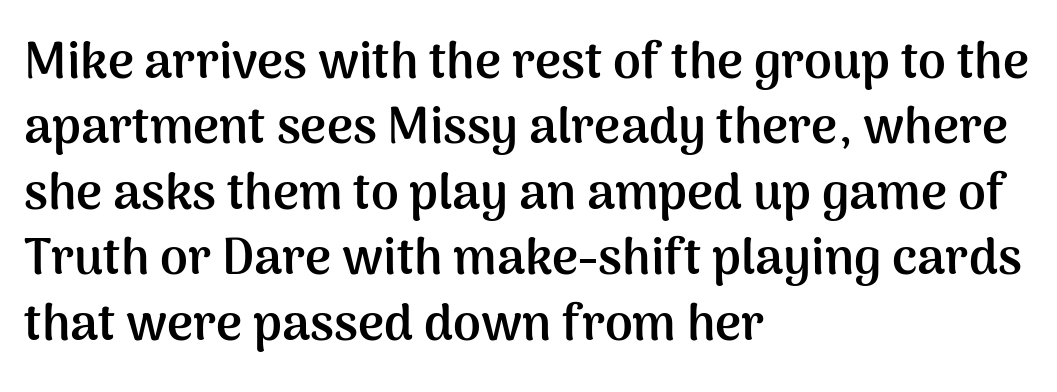
Q: Is the text bold? A: Yes.
Q: Is the text italic (slanted)? A: No, it is upright.
Q: Is the typeface a serif or a sans-serif typeface? A: Sans-serif.
Q: Is the text underlined? A: No.
Q: How is the paragraph aligned? A: Left-aligned.
Q: Is the spacing between letters normal or unusually wide? A: Normal.
Q: Is the spacing between lines tight, normal or loose? A: Normal.
Q: Width (condensed, normal, or wide)? A: Normal.
Q: Stroke contrast? A: Medium.
Q: x-height? A: Medium.
Q: Monospaced? A: No.
